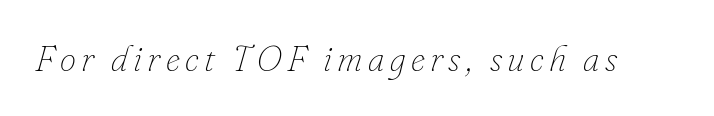
The strip under each line holds only bare page. On a weight scale, this lands at 450 or below. Does the lettering tilt? It does — this is italic. Do the characters align in a grid? No, the font is proportional.
